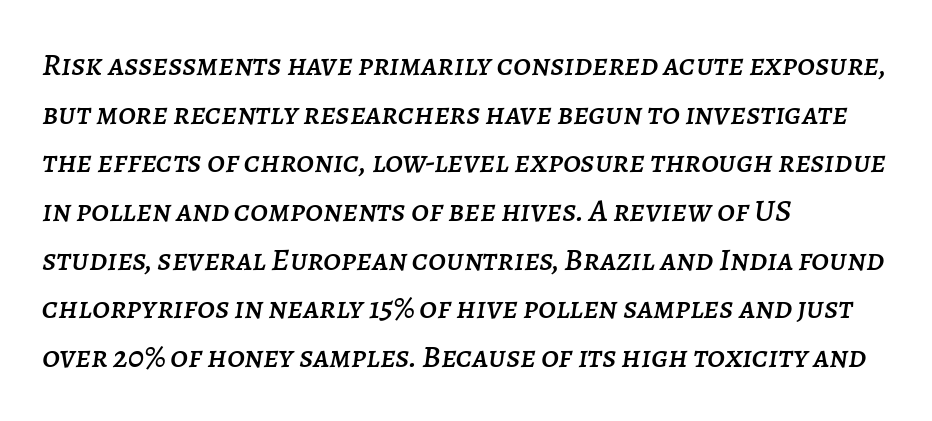
The image shows 32 px text type, italic (leaning right); set left-aligned, normal line spacing (1.52x), normal letter spacing, not underlined; low stroke contrast and a large x-height.
